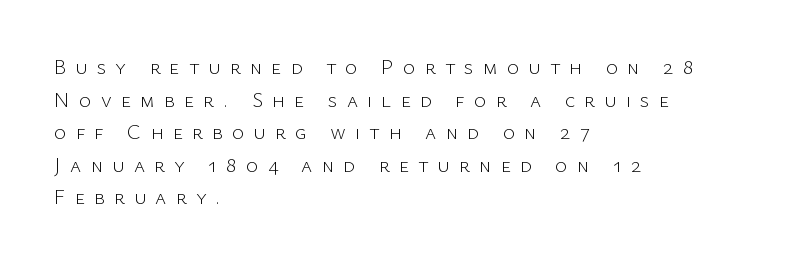
{"italic": "no", "bold": "no", "underline": "no", "align": "left", "line_spacing": "normal", "line_spacing_ratio": 1.55, "letter_spacing": "wide", "letter_spacing_em": 0.44, "glyph_px": 21}
